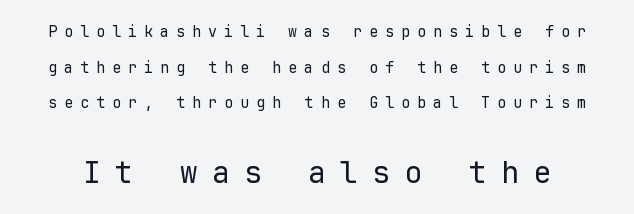
{"serif": "no", "italic": "no", "bold": "no", "weight": "regular", "width": "normal", "stroke_contrast": "low", "x_height": "medium", "monospaced": "yes", "underline": "no", "line_spacing": "loose", "line_spacing_ratio": 2.38, "letter_spacing": "wide", "letter_spacing_em": 0.47, "larger_block": "second", "size_ratio": 2.0, "glyph_px": 30}
